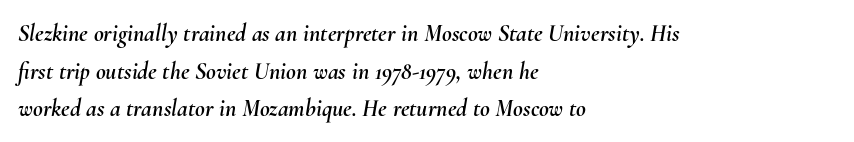
{"italic": "yes", "lean": "right", "slant_degrees": 10, "underline": "no", "align": "left", "line_spacing": "normal", "line_spacing_ratio": 1.57, "letter_spacing": "normal", "letter_spacing_em": 0.0, "glyph_px": 24}
